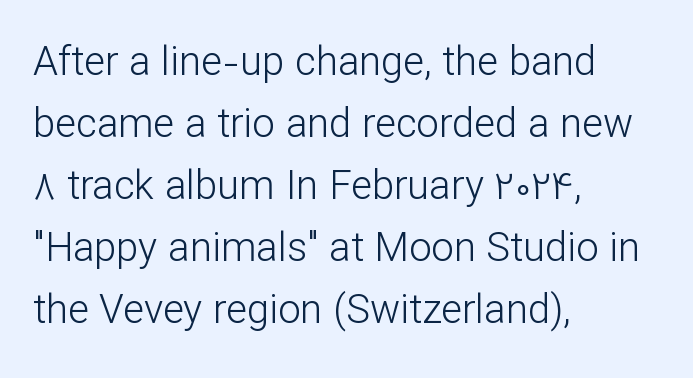
The image shows 40 px light sans-serif type, upright; set left-aligned, normal line spacing (1.55x), normal letter spacing, not underlined; low stroke contrast and a medium x-height.
